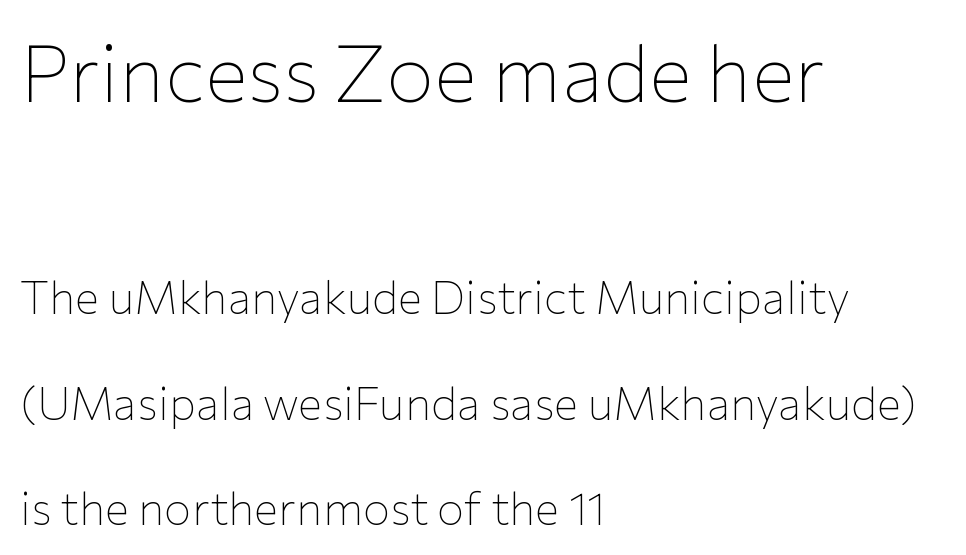
Q: Is the text bold? A: No.
Q: Is the text italic (slanted)? A: No, it is upright.
Q: Is the typeface a serif or a sans-serif typeface? A: Sans-serif.
Q: Is the text underlined? A: No.
Q: How is the paragraph aligned? A: Left-aligned.
Q: Is the spacing between letters normal or unusually wide? A: Normal.
Q: Is the spacing between lines tight, normal or loose? A: Loose.
Q: Which block of text is set in a larger size, the first (top) or the second (bottom)? A: The first (top) one.
Q: Width (condensed, normal, or wide)? A: Normal.
Q: Stroke contrast? A: Low.
Q: x-height? A: Medium.
Q: Monospaced? A: No.
